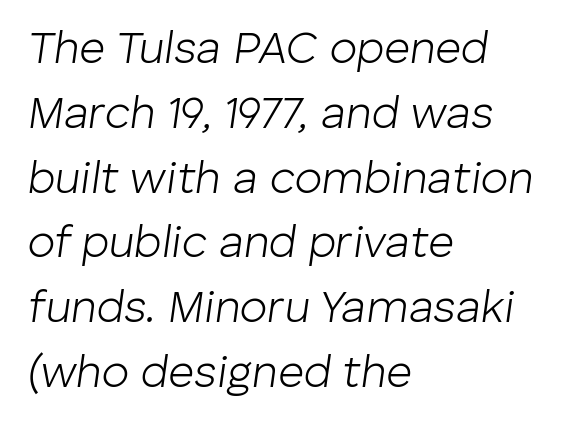
{"italic": "yes", "lean": "right", "slant_degrees": 8, "bold": "no", "weight": "light", "width": "normal", "stroke_contrast": "low", "x_height": "medium", "monospaced": "no", "underline": "no", "align": "left", "line_spacing": "normal", "line_spacing_ratio": 1.44, "letter_spacing": "normal", "letter_spacing_em": 0.0, "glyph_px": 45}
